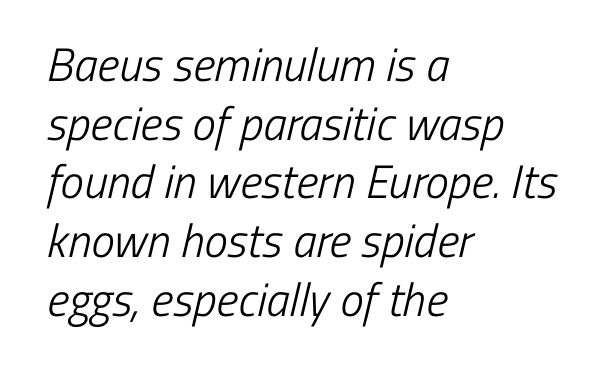
Q: Is the text bold? A: No.
Q: Is the typeface a serif or a sans-serif typeface? A: Sans-serif.
Q: Is the text underlined? A: No.
Q: How is the paragraph aligned? A: Left-aligned.
Q: Is the spacing between letters normal or unusually wide? A: Normal.
Q: Is the spacing between lines tight, normal or loose? A: Normal.
Q: Width (condensed, normal, or wide)? A: Condensed.
Q: Stroke contrast? A: Low.
Q: x-height? A: Medium.
Q: Monospaced? A: No.
